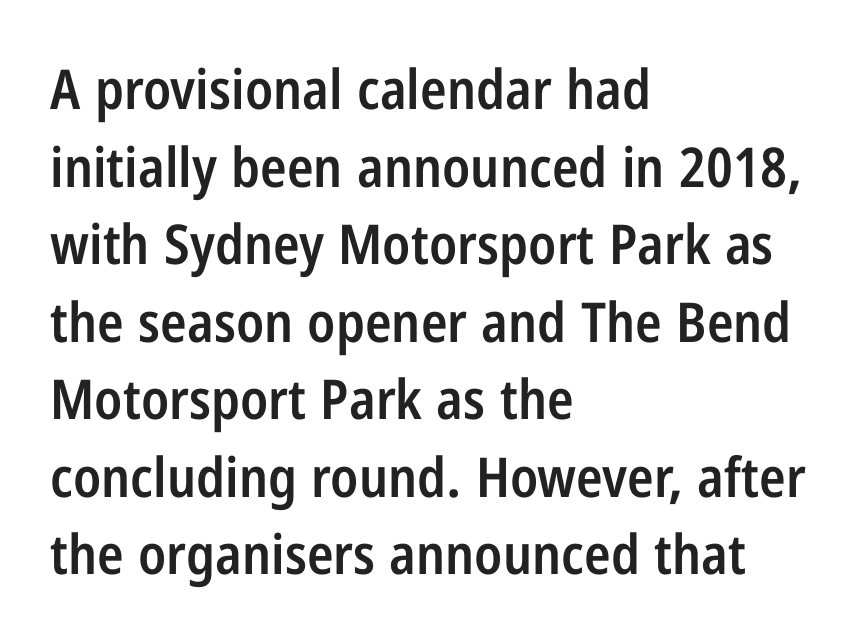
The lines sit at an ordinary, default distance from one another. The passage is arranged the way most books set body copy — flush left. Glyph-to-glyph distance matches everyday printed text. The strokes are fattened partway — semibold, not bold. Here the designer chose a conventional face with non-uniform glyph widths.
